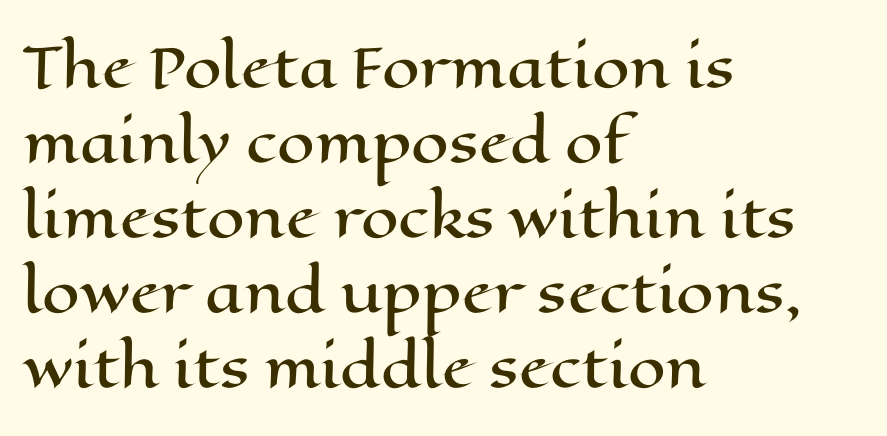
{"italic": "no", "width": "wide", "stroke_contrast": "high", "x_height": "medium", "monospaced": "no", "underline": "no", "align": "left", "line_spacing": "normal", "line_spacing_ratio": 1.39, "letter_spacing": "normal", "letter_spacing_em": 0.0, "glyph_px": 54}
